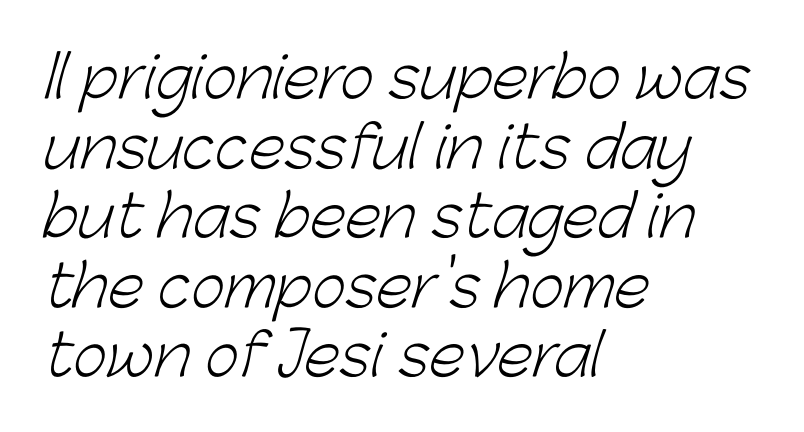
{"serif": "no", "bold": "no", "weight": "light", "width": "normal", "stroke_contrast": "low", "x_height": "medium", "monospaced": "no", "underline": "no", "align": "left", "line_spacing_ratio": 1.2, "letter_spacing": "normal", "letter_spacing_em": 0.0, "glyph_px": 58}
